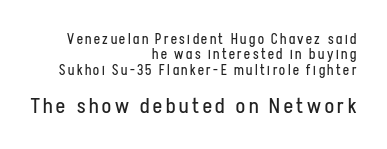
If you drew a line through each stem, it would be perfectly vertical. The compositor pushed each line to the right boundary. Only glyphs here, with clear space below each row. Weight: in the light-to-regular range. Leading is clearly below the norm, producing a dense column.
